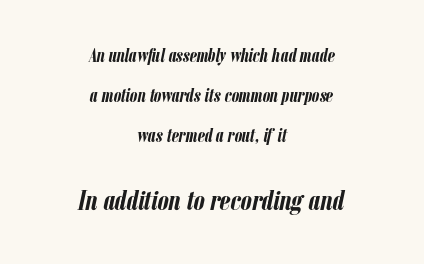
The image shows 28 px semibold, condensed type, italic (leaning right); set centered, loose line spacing (2.1x), normal letter spacing, not underlined; the second (bottom) block is 1.47x larger; low stroke contrast and a medium x-height.
